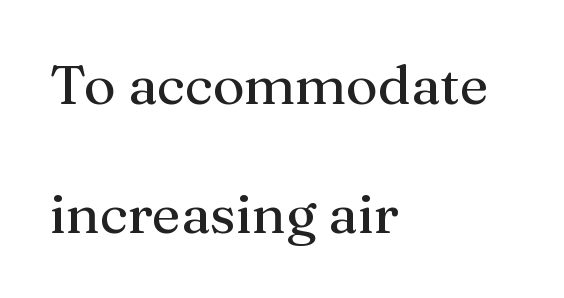
The passage shown stacks its lines with a broad gap. The designer went with a serif here, giving each stem small feet. There is no visible air inserted between adjacent glyphs. The letters stand upright; this is a roman face. This sample is left-justified, so line endings fall wherever the words run out.
